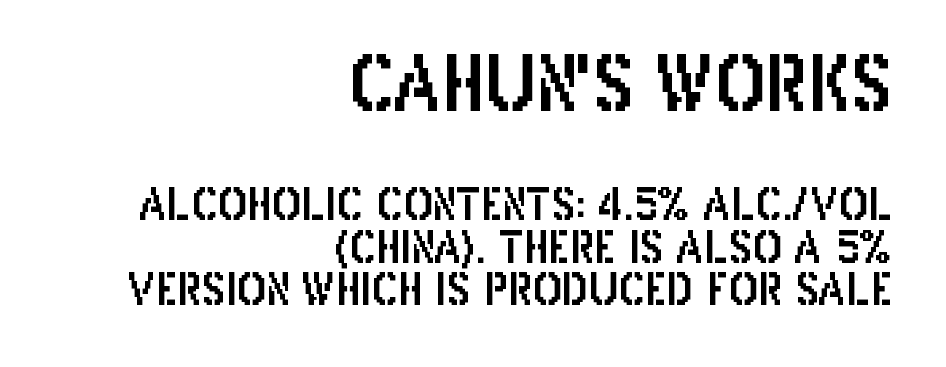
The image shows 75 px condensed sans-serif type, upright; set right-aligned, tight line spacing (0.98x), normal letter spacing, not underlined; the first (top) block is 1.74x larger; low stroke contrast and a large x-height.
